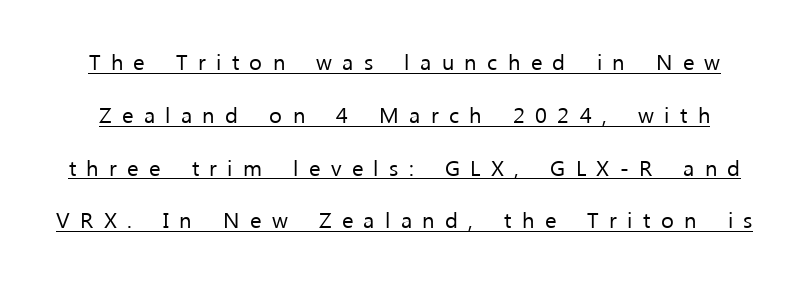
What's the leading like? Stretched, with rows far apart. The face looks like a standard text weight, possibly lighter. No italicization has been applied; the sample stays upright. Tracking value appears strongly positive — letters spread wide. This rendering features underlined lettering.
